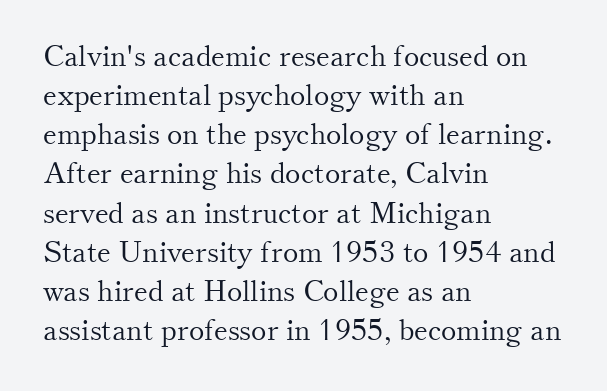
{"serif": "yes", "italic": "no", "bold": "no", "weight": "light", "width": "normal", "stroke_contrast": "medium", "x_height": "small", "monospaced": "no", "underline": "no", "align": "left", "line_spacing": "normal", "line_spacing_ratio": 1.35, "letter_spacing": "normal", "letter_spacing_em": 0.0, "glyph_px": 29}
